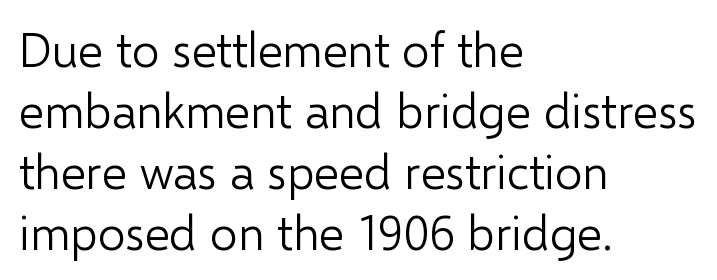
The image shows 48 px light sans-serif type, upright; set left-aligned, normal line spacing (1.27x), normal letter spacing, not underlined; low stroke contrast and a medium x-height.
